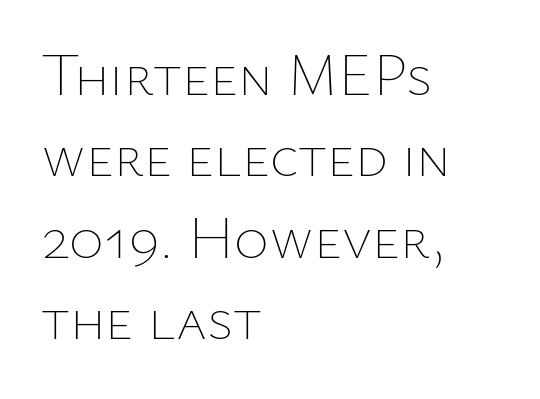
The block of text has a typical density, with ordinary space between rows. Decoration check: the copy has no underline. The weight would be labelled regular, book, light, or lighter still. Layout note: lines flush left.
